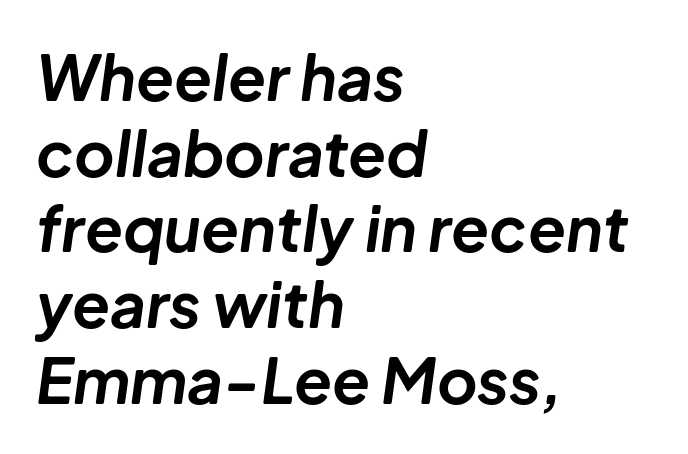
Q: Is the text bold? A: Yes.
Q: Is the text italic (slanted)? A: Yes, it leans right by about 8 degrees.
Q: Is the text underlined? A: No.
Q: How is the paragraph aligned? A: Left-aligned.
Q: Is the spacing between letters normal or unusually wide? A: Normal.
Q: Width (condensed, normal, or wide)? A: Normal.
Q: Stroke contrast? A: Low.
Q: x-height? A: Medium.
Q: Monospaced? A: No.
